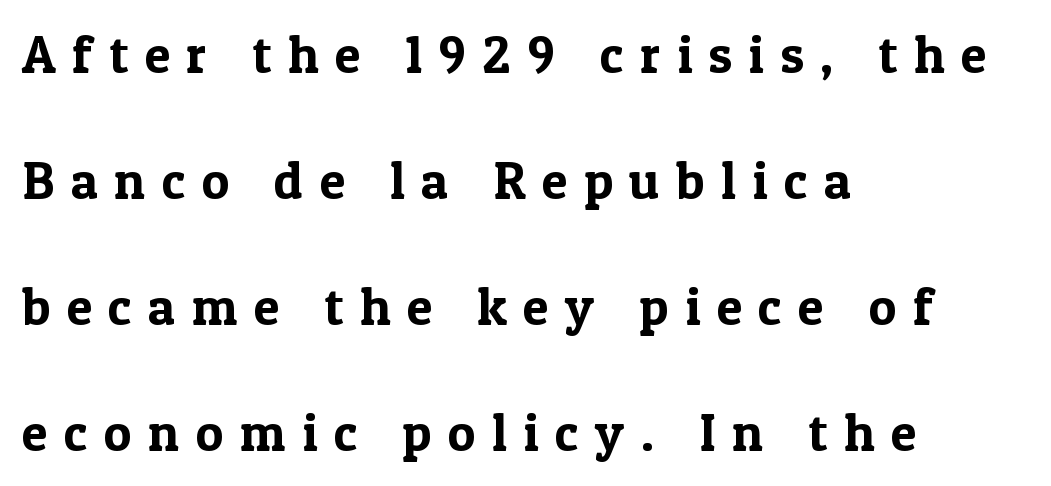
The space between consecutive lines is lavish. Here the designer chose a conventional face with non-uniform glyph widths. Just letters on the line, the space beneath them empty. A typesetter would mark this as roman, not italic.
